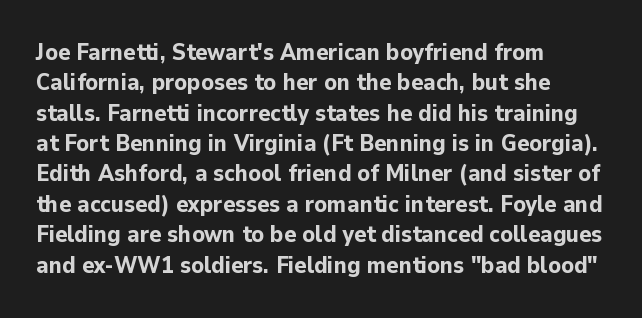
Each word holds together tightly as a unit, with standard inter-letter gaps. Typeset ragged right — the left edge is the straight one. Has an underline been added? It has not. The passage shown stacks its lines at a standard gap. A typesetter would mark this as roman, not italic. The passage shown is emphatically bold.
